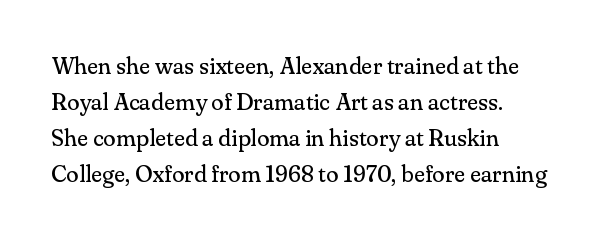
Q: Is the text bold? A: No.
Q: Is the text italic (slanted)? A: No, it is upright.
Q: Is the text underlined? A: No.
Q: How is the paragraph aligned? A: Left-aligned.
Q: Is the spacing between letters normal or unusually wide? A: Normal.
Q: Is the spacing between lines tight, normal or loose? A: Normal.
